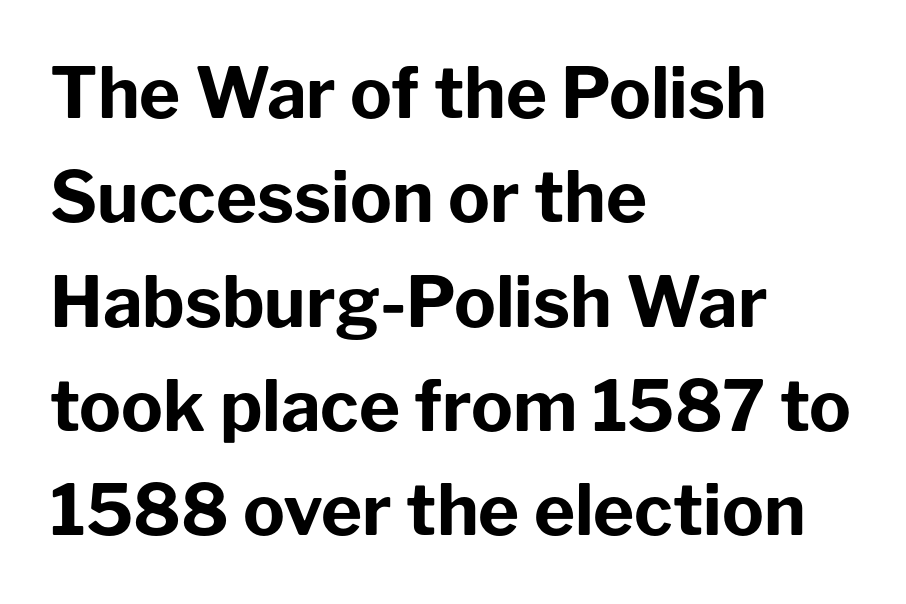
Q: Is the text bold? A: Yes.
Q: Is the text italic (slanted)? A: No, it is upright.
Q: Is the typeface a serif or a sans-serif typeface? A: Sans-serif.
Q: Is the text underlined? A: No.
Q: How is the paragraph aligned? A: Left-aligned.
Q: Is the spacing between letters normal or unusually wide? A: Normal.
Q: Is the spacing between lines tight, normal or loose? A: Normal.
Q: Width (condensed, normal, or wide)? A: Normal.
Q: Stroke contrast? A: Low.
Q: x-height? A: Medium.
Q: Monospaced? A: No.
